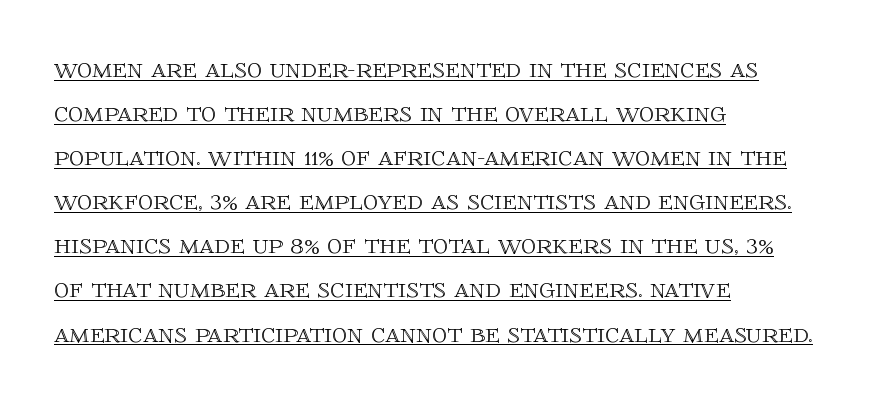
Is this a fixed-width face? No — the glyphs have proportional, varying widths. This rendering leaves character spacing at its baseline value. Compared with typical paragraphs, the rows here are spaced about the same. Horizontal alignment here is leftward, the default for most running prose. The letters stand straight up with perfectly vertical stems.
